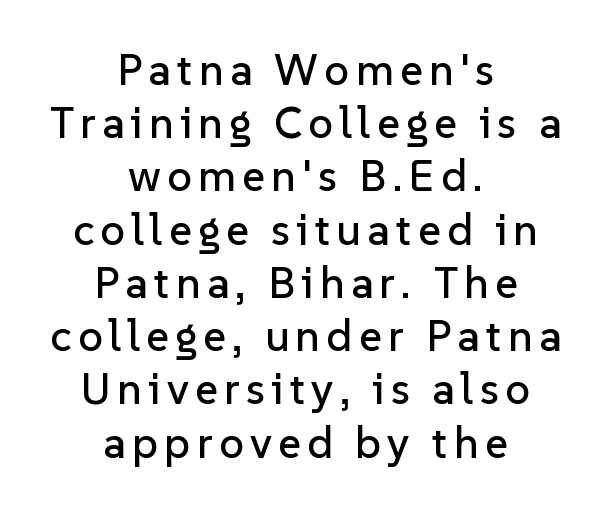
This sample uses a sans-serif face. This rendering uses center alignment, leaving both contours irregular but symmetric. Nobody drew a line under any word here. The letters stand upright; this is a roman face.
